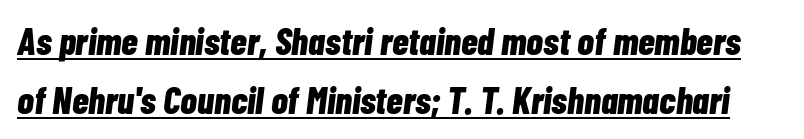
Baseline-to-baseline distance is the conventional proportion of letter height. The letters are bold, with thick, heavy strokes. The rendering uses natural spacing where letterforms have individual widths. No extra tracking has been applied to these lines. Style check: oblique. This sample carries an underscore along the baseline area.
